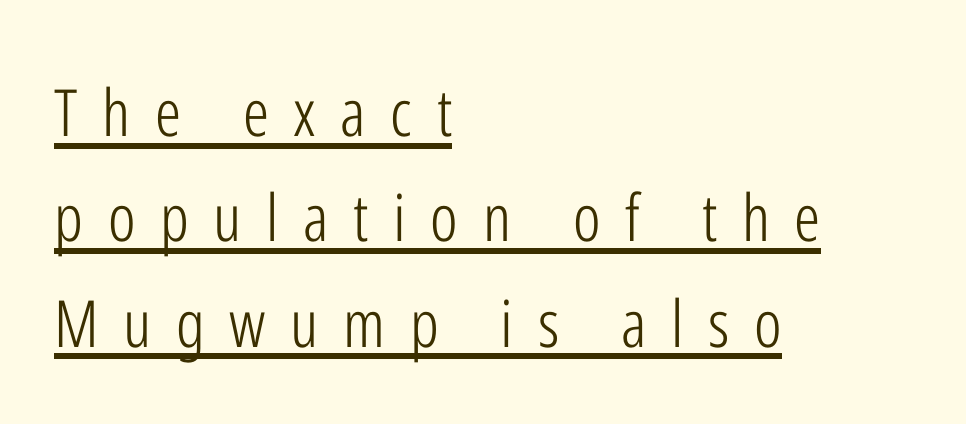
Q: Is the text bold? A: No.
Q: Is the text italic (slanted)? A: No, it is upright.
Q: Is the typeface a serif or a sans-serif typeface? A: Sans-serif.
Q: Is the text underlined? A: Yes.
Q: How is the paragraph aligned? A: Left-aligned.
Q: Is the spacing between letters normal or unusually wide? A: Unusually wide.
Q: Is the spacing between lines tight, normal or loose? A: Normal.
Q: Width (condensed, normal, or wide)? A: Condensed.
Q: Stroke contrast? A: Low.
Q: x-height? A: Medium.
Q: Monospaced? A: No.
